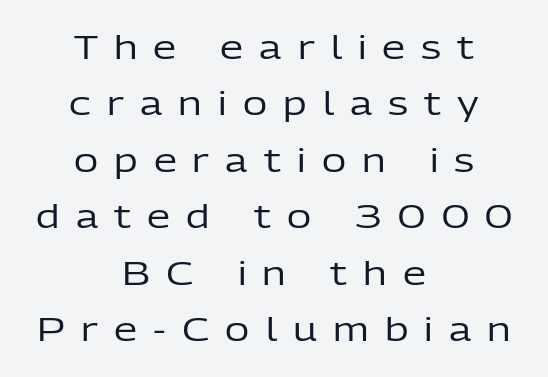
The image shows 33 px regular-weight sans-serif type, upright; set centered, line spacing 1.71x, unusually wide letter spacing (+0.49 em), not underlined; low stroke contrast and a medium x-height.
